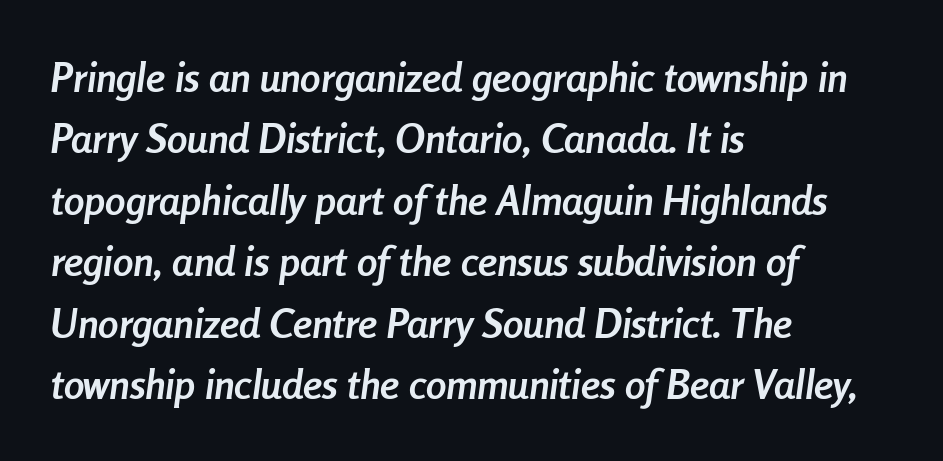
The image shows 41 px semibold, condensed type, italic (leaning right); set left-aligned, normal line spacing (1.5x), normal letter spacing, not underlined; low stroke contrast and a medium x-height.
